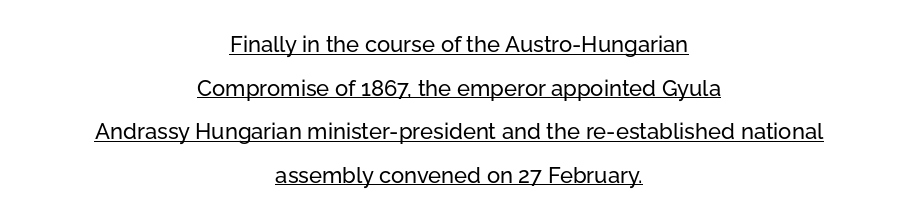
{"italic": "no", "underline": "yes", "align": "center", "line_spacing": "loose", "line_spacing_ratio": 1.98, "letter_spacing": "normal", "letter_spacing_em": 0.0, "glyph_px": 22}
